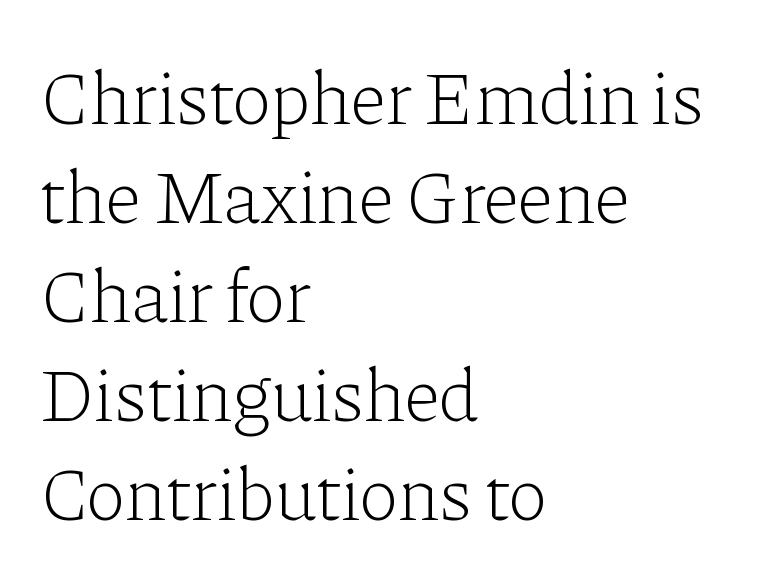
The image shows 75 px light serif type, upright; set left-aligned, normal line spacing (1.32x), normal letter spacing, not underlined; low stroke contrast and a medium x-height.
